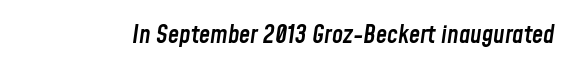
The image shows 25 px text type, italic (leaning right); set normal letter spacing, not underlined.
